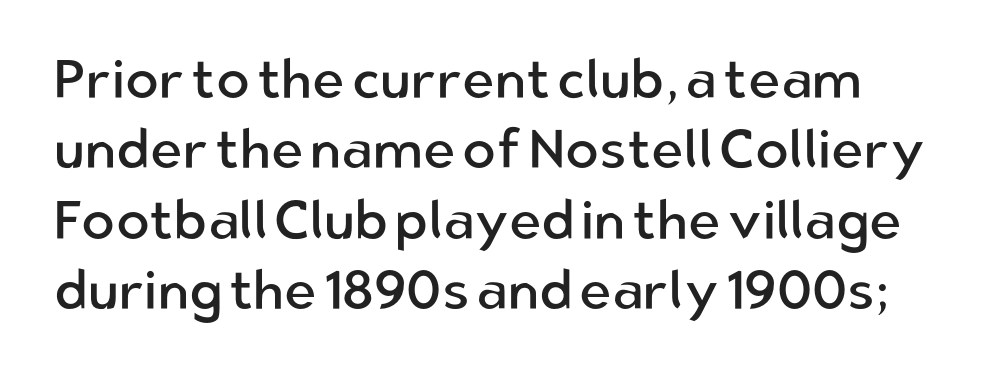
The image shows 55 px regular-weight sans-serif type, upright; set normal line spacing (1.28x), normal letter spacing, not underlined; low stroke contrast and a medium x-height.
